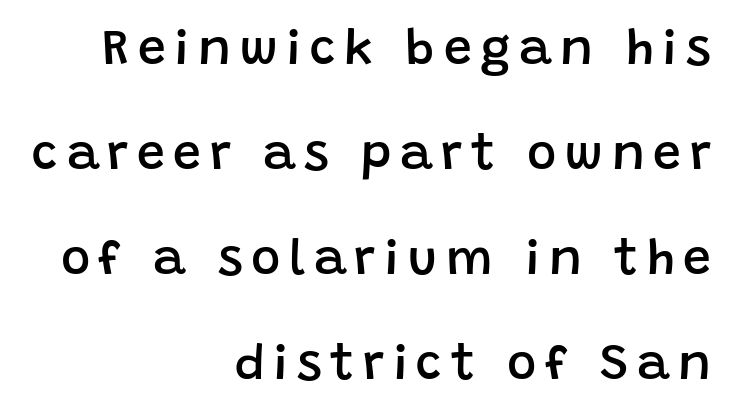
The image shows 50 px semibold sans-serif type, upright; set right-aligned, loose line spacing (2.1x), not underlined; low stroke contrast and a large x-height.
